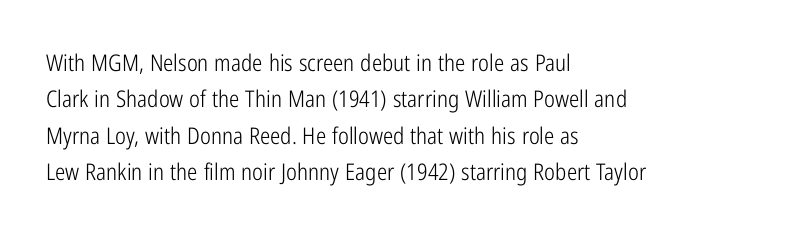
{"italic": "no", "bold": "no", "underline": "no", "align": "left", "line_spacing": "normal", "line_spacing_ratio": 1.58, "letter_spacing": "normal", "letter_spacing_em": 0.0, "glyph_px": 23}
